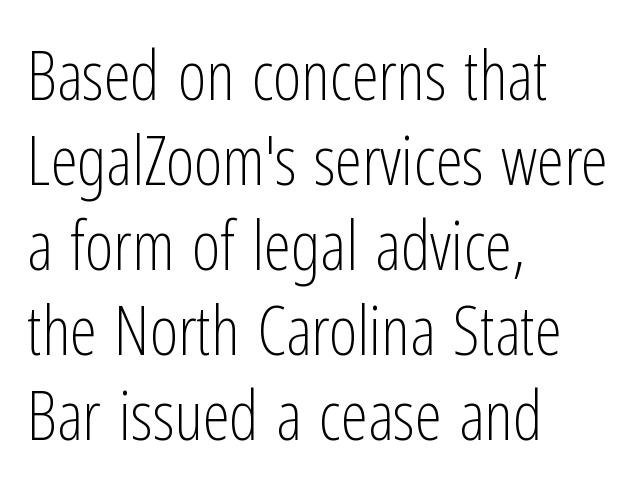
{"serif": "no", "italic": "no", "bold": "no", "weight": "light", "width": "condensed", "stroke_contrast": "low", "x_height": "medium", "monospaced": "no", "underline": "no", "align": "left", "line_spacing": "normal", "line_spacing_ratio": 1.25, "letter_spacing": "normal", "letter_spacing_em": 0.0, "glyph_px": 68}
